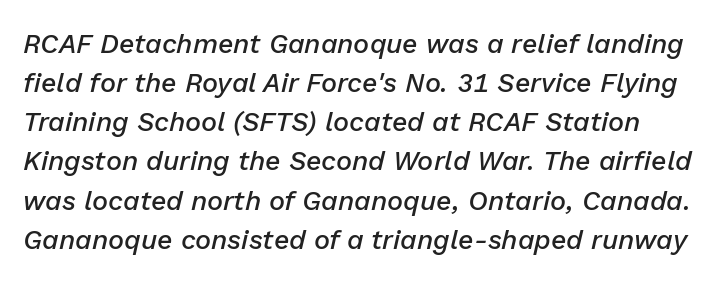
{"italic": "yes", "lean": "right", "slant_degrees": 13, "bold": "semi", "underline": "no", "line_spacing": "normal", "line_spacing_ratio": 1.45, "letter_spacing": "normal", "letter_spacing_em": 0.0, "glyph_px": 27}
